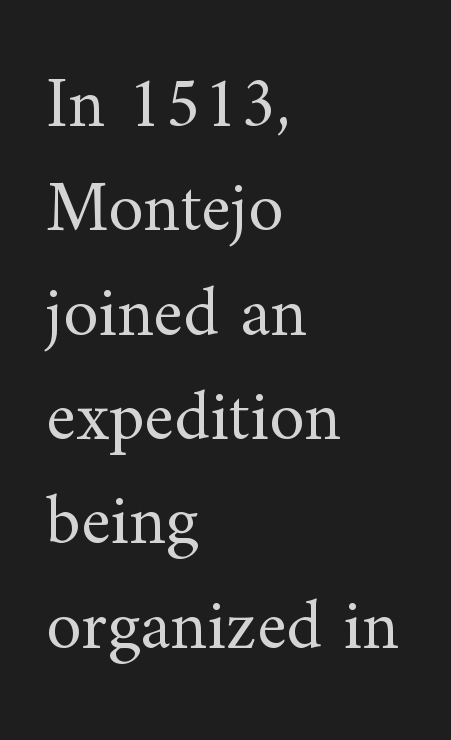
{"serif": "yes", "italic": "no", "bold": "no", "weight": "regular", "width": "normal", "stroke_contrast": "medium", "x_height": "small", "monospaced": "no", "underline": "no", "align": "left", "line_spacing": "normal", "line_spacing_ratio": 1.47, "letter_spacing": "normal", "letter_spacing_em": 0.0, "glyph_px": 71}
